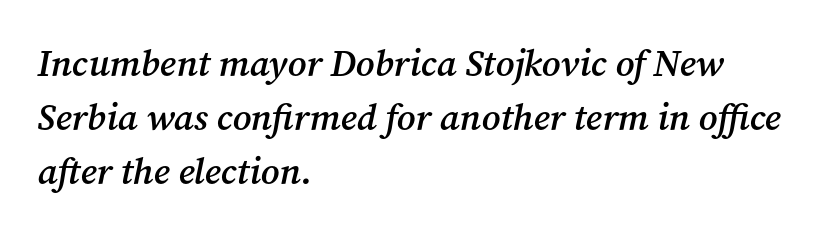
Students, note that the glyphs here touch the page at normal intervals. The font family rendered here belongs to the serif group. This sample has the flowing, uneven cadence of proportional lettering. The passage shown stacks its lines at a standard gap. Quick note: italic.
